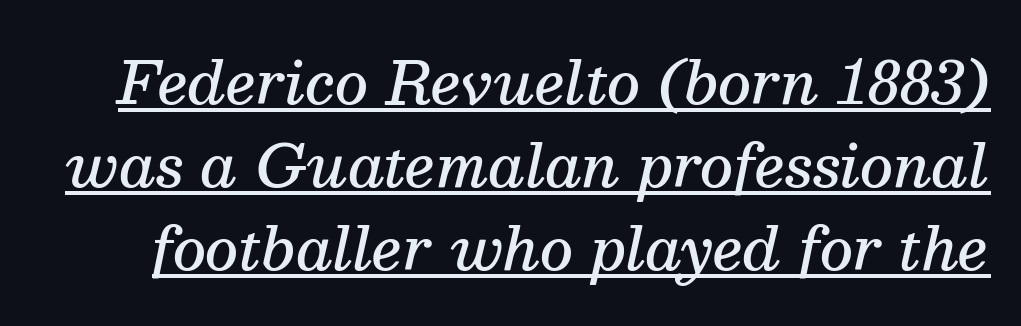
The image shows 58 px semibold serif type, italic (leaning right); set normal line spacing (1.43x), normal letter spacing, underlined; medium stroke contrast and a medium x-height.
